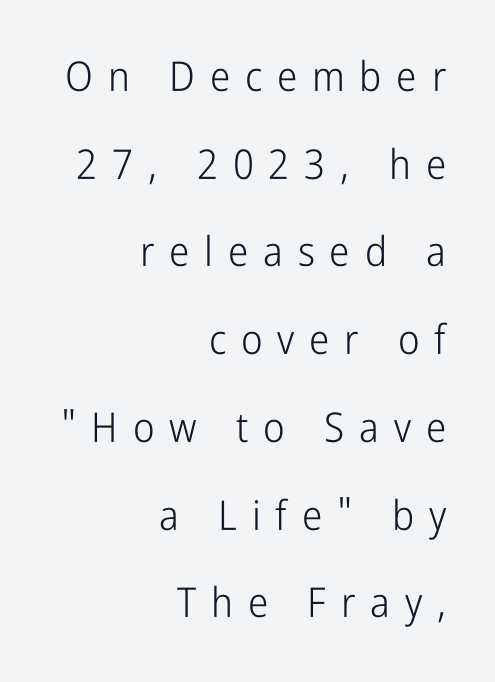
Q: Is the text bold? A: No.
Q: Is the text italic (slanted)? A: No, it is upright.
Q: Is the typeface a serif or a sans-serif typeface? A: Sans-serif.
Q: Is the text underlined? A: No.
Q: How is the paragraph aligned? A: Right-aligned.
Q: Is the spacing between letters normal or unusually wide? A: Unusually wide.
Q: Is the spacing between lines tight, normal or loose? A: Loose.
Q: Width (condensed, normal, or wide)? A: Condensed.
Q: Stroke contrast? A: Low.
Q: x-height? A: Medium.
Q: Monospaced? A: No.
